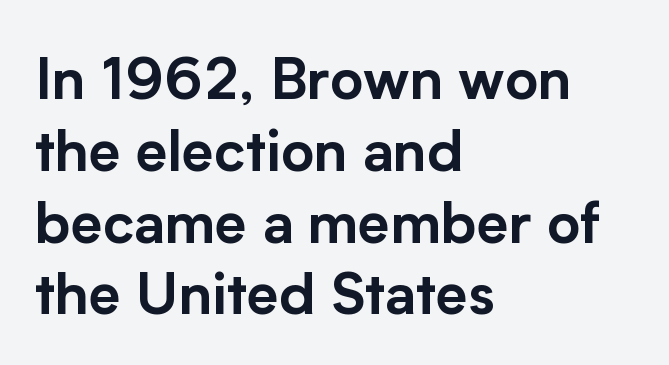
The string is rendered with underlining switched off. When letters stand straight like this, we call the style roman or upright. This sample keeps an unexceptional amount of space between lines. Varying glyph widths throughout — classic text-font behaviour. Each letter's strokes conclude bluntly, with no projecting serifs.
